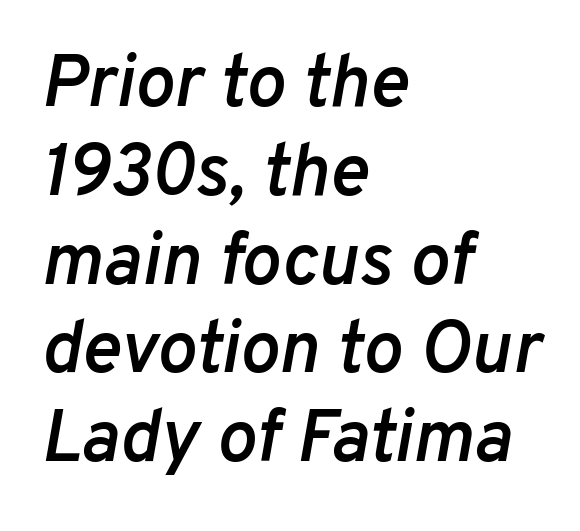
Q: Is the text bold? A: Semi-bold.
Q: Is the text italic (slanted)? A: Yes, it leans right by about 10 degrees.
Q: Is the text underlined? A: No.
Q: How is the paragraph aligned? A: Left-aligned.
Q: Is the spacing between letters normal or unusually wide? A: Normal.
Q: Width (condensed, normal, or wide)? A: Normal.
Q: Stroke contrast? A: Low.
Q: x-height? A: Medium.
Q: Monospaced? A: No.
